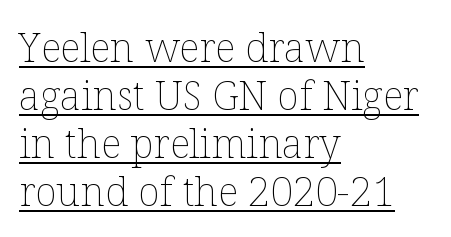
{"italic": "no", "bold": "no", "weight": "thin", "width": "normal", "stroke_contrast": "low", "x_height": "medium", "monospaced": "no", "underline": "yes", "align": "left", "line_spacing_ratio": 1.2, "letter_spacing": "normal", "letter_spacing_em": 0.0, "glyph_px": 40}
